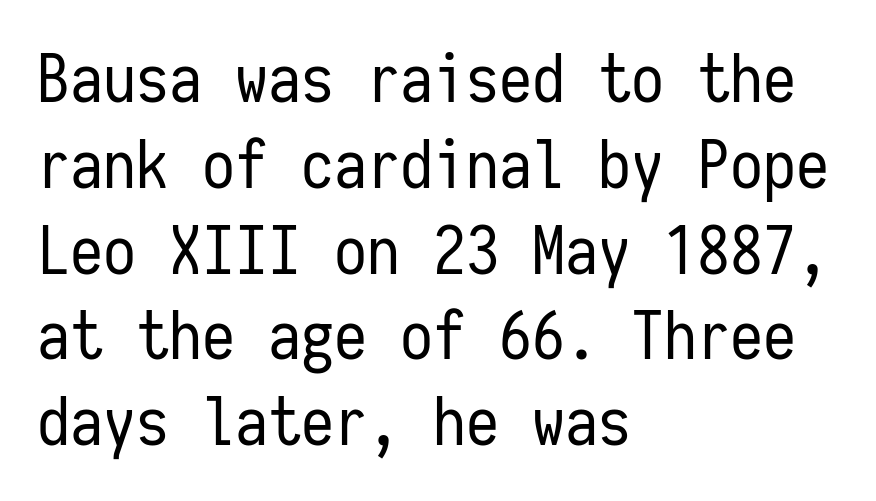
{"serif": "no", "italic": "no", "bold": "no", "weight": "regular", "width": "condensed", "stroke_contrast": "low", "x_height": "medium", "monospaced": "yes", "underline": "no", "align": "left", "line_spacing": "normal", "line_spacing_ratio": 1.3, "letter_spacing": "normal", "letter_spacing_em": 0.0, "glyph_px": 66}
